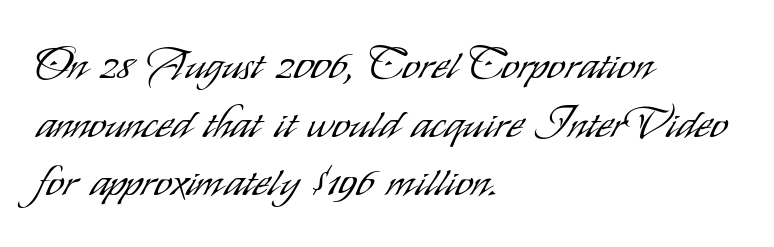
The image shows 44 px light, condensed sans-serif type; set left-aligned, normal line spacing (1.33x), normal letter spacing, not underlined; low stroke contrast and a small x-height.
